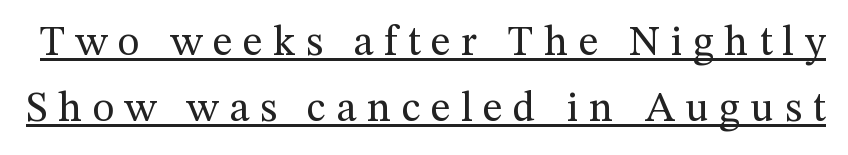
{"serif": "yes", "italic": "no", "bold": "no", "weight": "regular", "width": "normal", "stroke_contrast": "medium", "x_height": "medium", "monospaced": "no", "underline": "yes", "line_spacing": "normal", "line_spacing_ratio": 1.58, "letter_spacing": "wide", "letter_spacing_em": 0.25, "glyph_px": 42}
